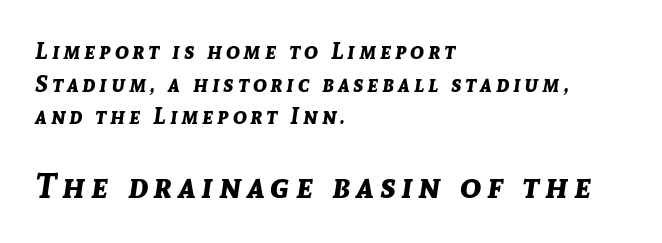
Q: Is the text bold? A: Yes.
Q: Is the text italic (slanted)? A: Yes, it leans right by about 8 degrees.
Q: Is the text underlined? A: No.
Q: How is the paragraph aligned? A: Left-aligned.
Q: Is the spacing between lines tight, normal or loose? A: Normal.
Q: Which block of text is set in a larger size, the first (top) or the second (bottom)? A: The second (bottom) one.
Q: Width (condensed, normal, or wide)? A: Normal.
Q: Stroke contrast? A: Low.
Q: x-height? A: Medium.
Q: Monospaced? A: No.
